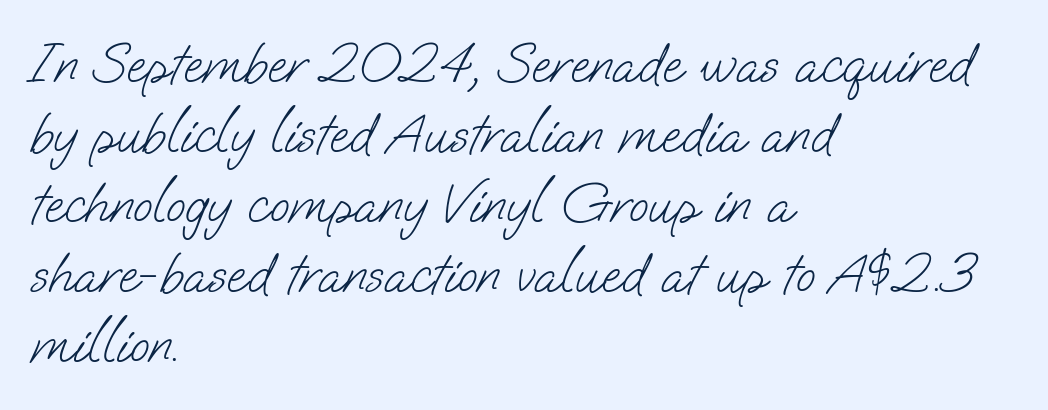
{"serif": "no", "bold": "no", "weight": "light", "width": "normal", "stroke_contrast": "low", "x_height": "small", "monospaced": "no", "underline": "no", "align": "left", "line_spacing_ratio": 1.23, "letter_spacing": "normal", "letter_spacing_em": 0.0, "glyph_px": 57}
